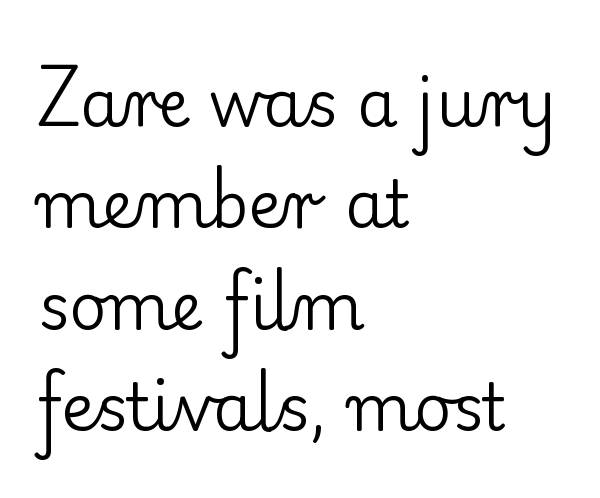
A typesetter would call this zero additional tracking. Nobody drew a line under any word here. Note: serifs present on the glyphs. Students, observe: this is what conventionally led text looks like. The passage shown is typed in a proportional face where columns would drift. The passage shown is not bold in any degree.
